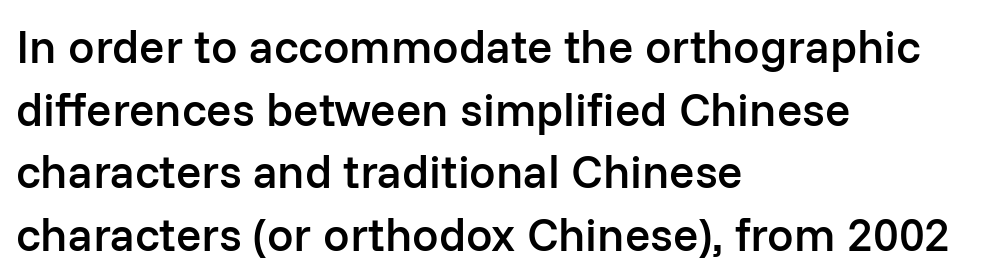
Q: Is the text bold? A: Semi-bold.
Q: Is the text italic (slanted)? A: No, it is upright.
Q: Is the typeface a serif or a sans-serif typeface? A: Sans-serif.
Q: Is the text underlined? A: No.
Q: How is the paragraph aligned? A: Left-aligned.
Q: Is the spacing between letters normal or unusually wide? A: Normal.
Q: Is the spacing between lines tight, normal or loose? A: Normal.
Q: Width (condensed, normal, or wide)? A: Normal.
Q: Stroke contrast? A: Low.
Q: x-height? A: Medium.
Q: Monospaced? A: No.
